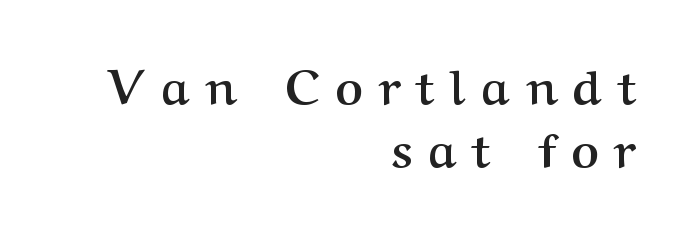
Character widths vary here, with narrow letters taking less room than wide ones. A flush-right, rag-left setting is used for this passage. A typesetter would label this face a serif. Students, note that the glyphs here are deliberately spaced far apart. This block has exactly the height ordinary leading produces.
